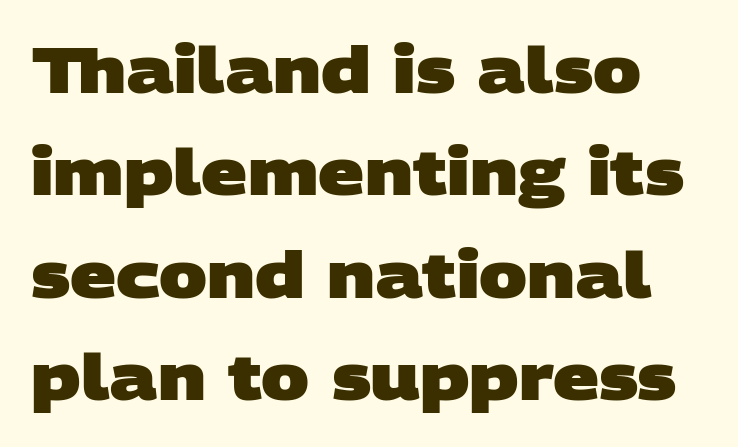
The image shows 64 px heavy, wide sans-serif type; set normal line spacing (1.6x), normal letter spacing, not underlined; low stroke contrast and a large x-height.
